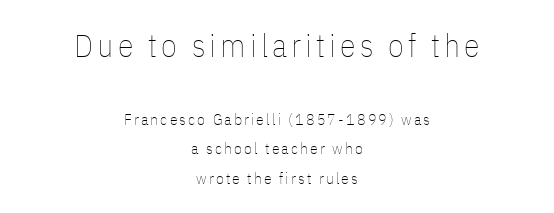
The initial chunk of copy outweighs the following chunk in type size. Stem width sits at or under what a default text font uses. Only glyphs here, with clear space below each row. If you drew a line through each stem, it would be perfectly vertical. The rendering positions every line midway between the sides.
